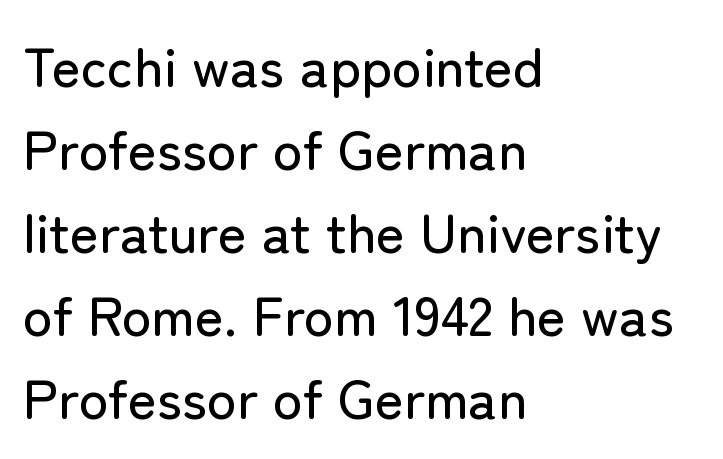
Q: Is the text italic (slanted)? A: No, it is upright.
Q: Is the typeface a serif or a sans-serif typeface? A: Sans-serif.
Q: Is the text underlined? A: No.
Q: How is the paragraph aligned? A: Left-aligned.
Q: Is the spacing between letters normal or unusually wide? A: Normal.
Q: Is the spacing between lines tight, normal or loose? A: Normal.
Q: Width (condensed, normal, or wide)? A: Normal.
Q: Stroke contrast? A: Low.
Q: x-height? A: Medium.
Q: Monospaced? A: No.
